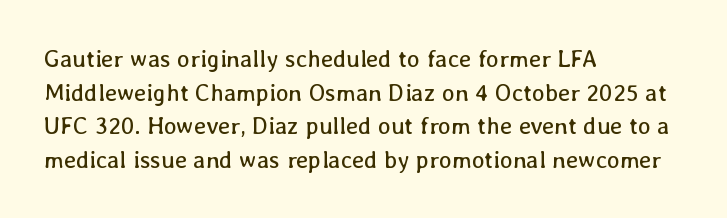
Does the copy run flush right? No — it runs flush left. Does extra space separate the letters? No, they use regular spacing. The letters look calm and open, with moderate or lighter stems. Beneath every word, the page is bare. Normally led — the rows are evenly, conventionally spaced.
